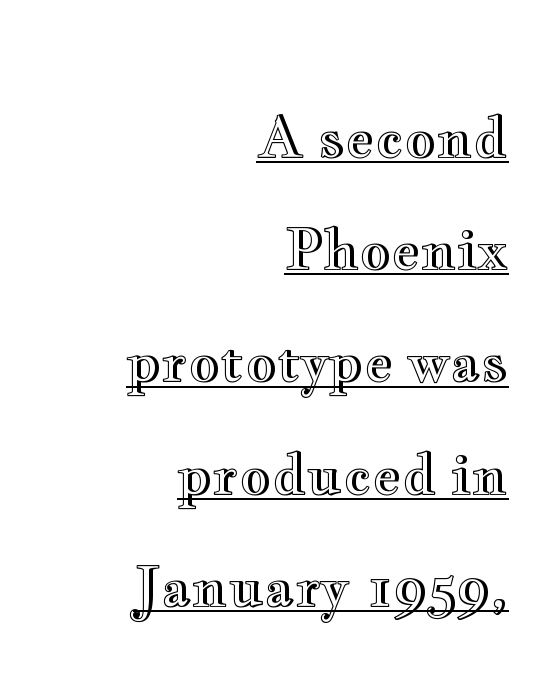
Q: Is the text italic (slanted)? A: No, it is upright.
Q: Is the text underlined? A: Yes.
Q: How is the paragraph aligned? A: Right-aligned.
Q: Is the spacing between letters normal or unusually wide? A: Normal.
Q: Is the spacing between lines tight, normal or loose? A: Loose.
Q: Width (condensed, normal, or wide)? A: Wide.
Q: x-height? A: Small.
Q: Monospaced? A: No.
